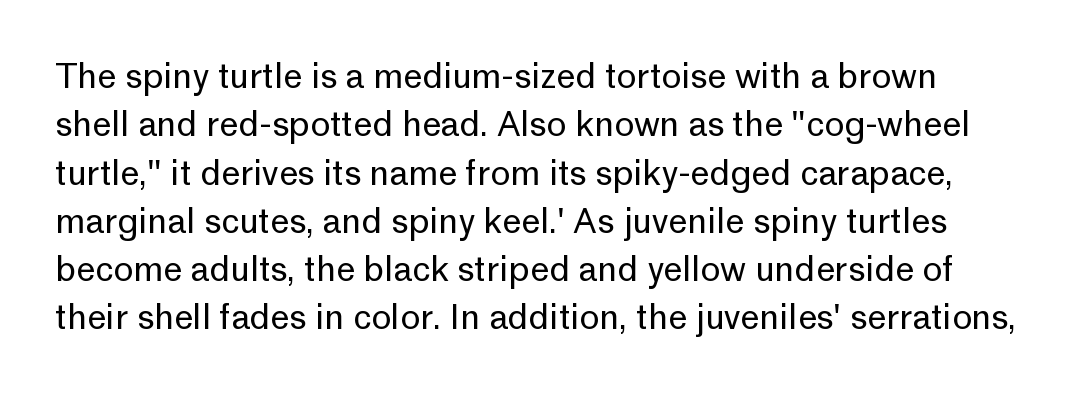
The image shows 34 px regular-weight sans-serif type, upright; set normal line spacing (1.42x), normal letter spacing, not underlined; low stroke contrast and a medium x-height.
